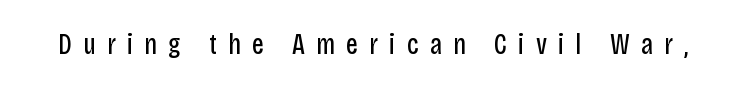
The image shows 29 px regular-weight, condensed sans-serif type, upright; set unusually wide letter spacing (+0.39 em), not underlined; low stroke contrast and a large x-height.
